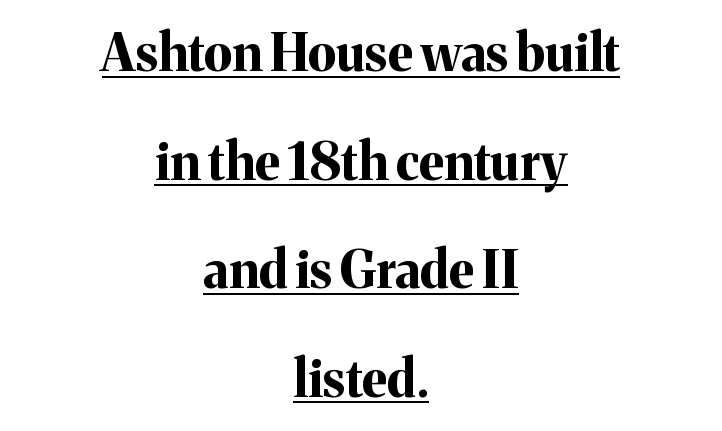
Nope, not italic — everything's standing straight. The face used here is proportionally spaced, like ordinary book or web type. The rendering uses the underline text-decoration. Look at the tracking — it's just the regular setting, nothing added. Summary of vertical rhythm: relaxed, with wide interline spacing.
